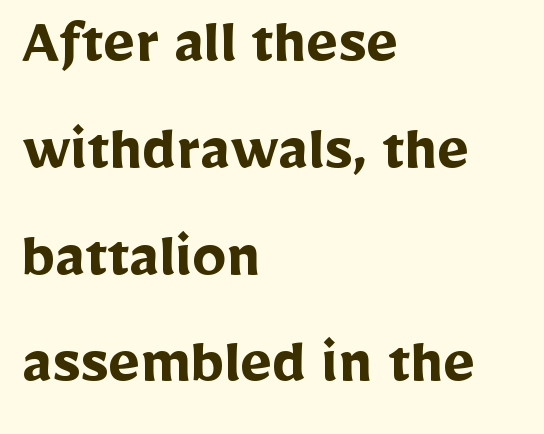
{"serif": "no", "italic": "no", "bold": "yes", "weight": "semibold", "width": "normal", "stroke_contrast": "low", "x_height": "medium", "monospaced": "no", "underline": "no", "align": "left", "line_spacing": "normal", "line_spacing_ratio": 1.57, "letter_spacing": "normal", "letter_spacing_em": 0.0, "glyph_px": 68}
